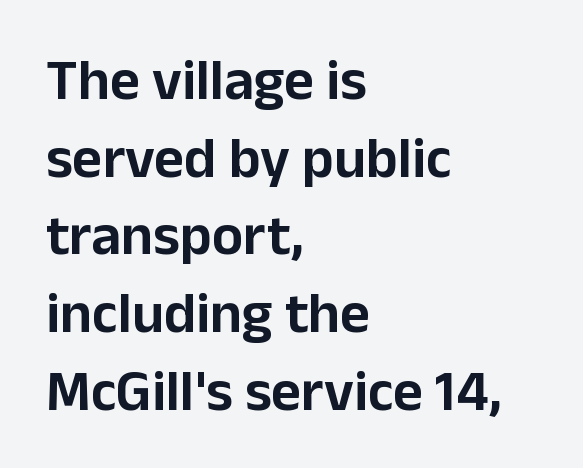
The image shows 58 px sans-serif type, upright; set left-aligned, normal line spacing (1.34x), normal letter spacing, not underlined; low stroke contrast and a medium x-height.
